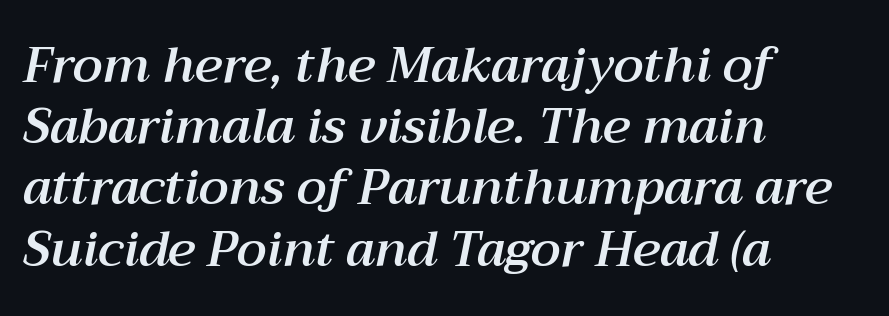
{"italic": "yes", "lean": "right", "slant_degrees": 12, "width": "normal", "stroke_contrast": "medium", "x_height": "medium", "monospaced": "no", "underline": "no", "align": "left", "line_spacing": "normal", "line_spacing_ratio": 1.25, "letter_spacing": "normal", "letter_spacing_em": 0.0, "glyph_px": 49}
